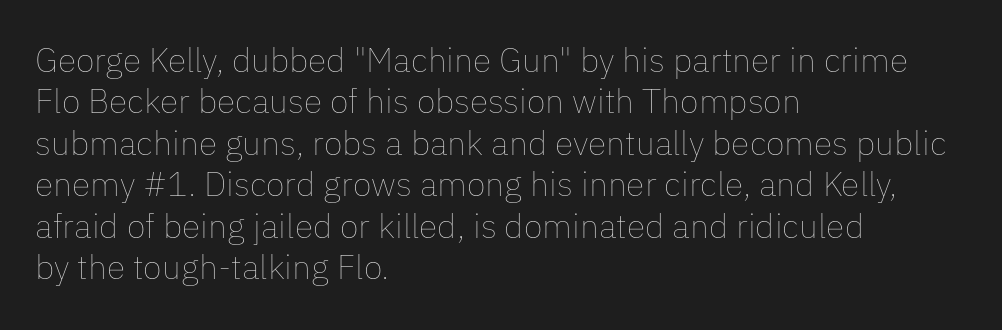
The image shows 34 px thin type, upright; set left-aligned, line spacing 1.22x, normal letter spacing, not underlined; low stroke contrast and a medium x-height.
